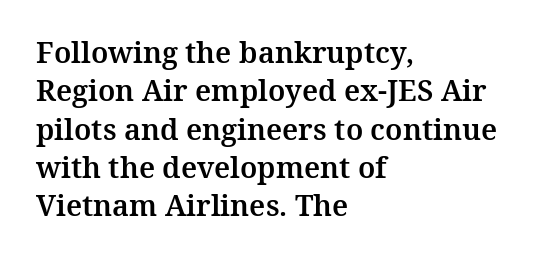
The image shows 29 px serif type, upright; set left-aligned, normal line spacing (1.32x), normal letter spacing, not underlined; medium stroke contrast and a medium x-height.
